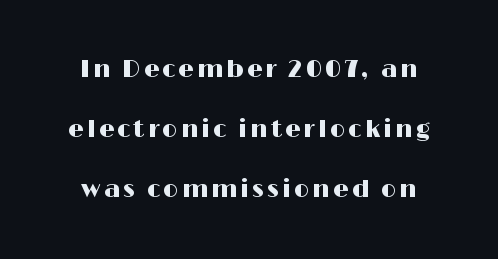
Q: Is the text italic (slanted)? A: No, it is upright.
Q: Is the text underlined? A: No.
Q: Is the spacing between lines tight, normal or loose? A: Loose.
